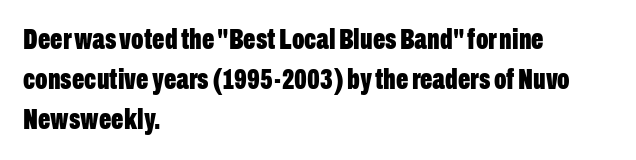
{"serif": "no", "italic": "no", "bold": "yes", "weight": "bold", "width": "condensed", "stroke_contrast": "low", "x_height": "medium", "monospaced": "no", "underline": "no", "align": "left", "line_spacing": "normal", "line_spacing_ratio": 1.38, "letter_spacing": "normal", "letter_spacing_em": 0.0, "glyph_px": 29}
